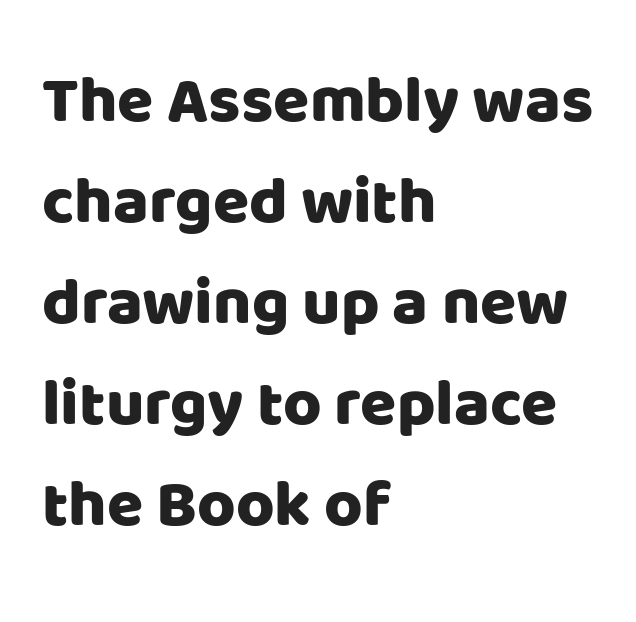
Q: Is the text italic (slanted)? A: No, it is upright.
Q: Is the typeface a serif or a sans-serif typeface? A: Sans-serif.
Q: Is the text underlined? A: No.
Q: How is the paragraph aligned? A: Left-aligned.
Q: Is the spacing between letters normal or unusually wide? A: Normal.
Q: Is the spacing between lines tight, normal or loose? A: Normal.
Q: Width (condensed, normal, or wide)? A: Normal.
Q: Stroke contrast? A: Low.
Q: x-height? A: Large.
Q: Monospaced? A: No.
